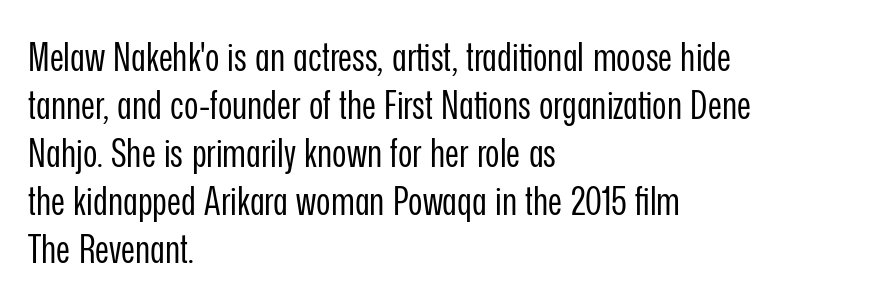
Q: Is the text bold? A: No.
Q: Is the text italic (slanted)? A: No, it is upright.
Q: Is the typeface a serif or a sans-serif typeface? A: Sans-serif.
Q: Is the text underlined? A: No.
Q: How is the paragraph aligned? A: Left-aligned.
Q: Is the spacing between letters normal or unusually wide? A: Normal.
Q: Width (condensed, normal, or wide)? A: Condensed.
Q: Stroke contrast? A: Low.
Q: x-height? A: Medium.
Q: Monospaced? A: No.
